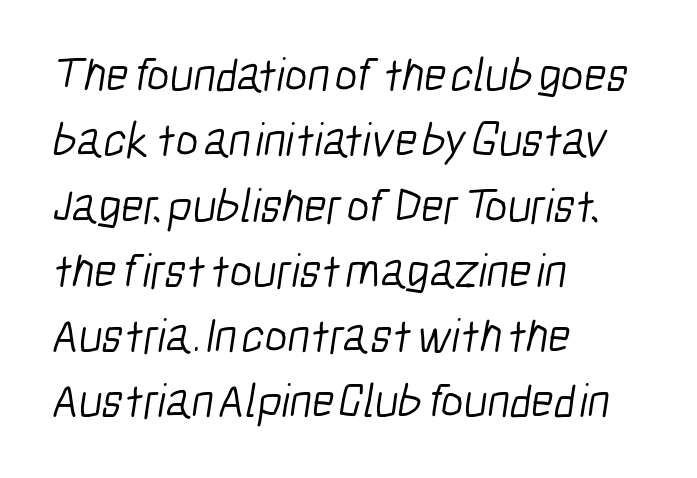
All the whitespace from short lines collects on the right. Honestly, the letter spacing is just normal — you wouldn't notice it. This sample has the flowing, uneven cadence of proportional lettering. To sum up the face: it is a sans, with no serifs. The passage shown stacks its lines at a standard gap. Decoration check: the copy has no underline.
